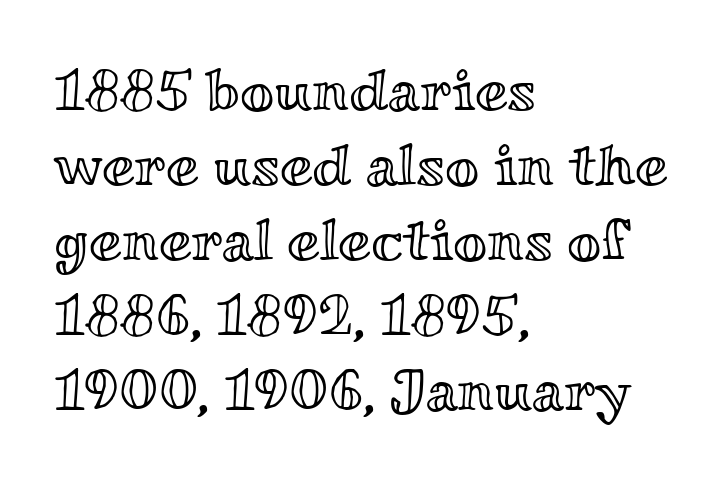
Q: Is the text italic (slanted)? A: No, it is upright.
Q: Is the text underlined? A: No.
Q: How is the paragraph aligned? A: Left-aligned.
Q: Is the spacing between letters normal or unusually wide? A: Normal.
Q: Is the spacing between lines tight, normal or loose? A: Normal.
Q: Width (condensed, normal, or wide)? A: Wide.
Q: x-height? A: Small.
Q: Monospaced? A: No.
